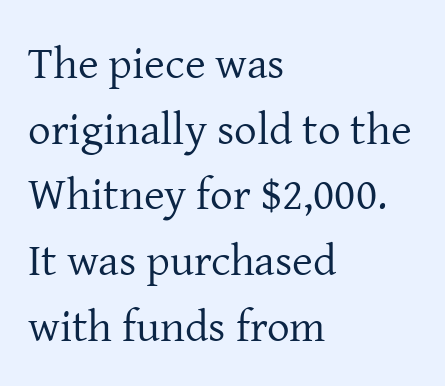
The image shows 45 px regular-weight serif type, upright; set left-aligned, normal line spacing (1.46x), normal letter spacing, not underlined; low stroke contrast and a medium x-height.
